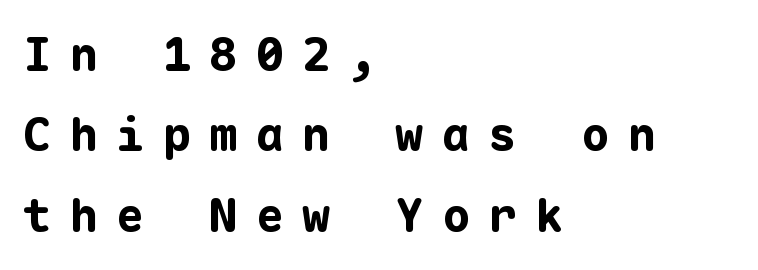
{"serif": "no", "italic": "no", "bold": "yes", "weight": "bold", "width": "normal", "stroke_contrast": "low", "x_height": "medium", "monospaced": "yes", "underline": "no", "align": "left", "line_spacing_ratio": 1.71, "letter_spacing": "wide", "letter_spacing_em": 0.39, "glyph_px": 47}
